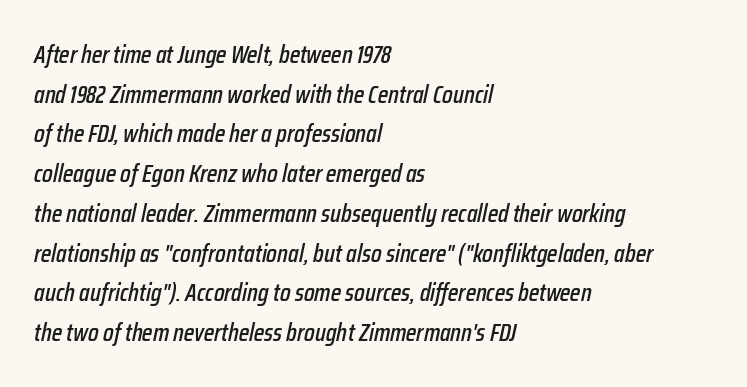
Q: Is the text italic (slanted)? A: Yes, it leans right by about 12 degrees.
Q: Is the text underlined? A: No.
Q: How is the paragraph aligned? A: Left-aligned.
Q: Is the spacing between letters normal or unusually wide? A: Normal.
Q: Is the spacing between lines tight, normal or loose? A: Normal.
